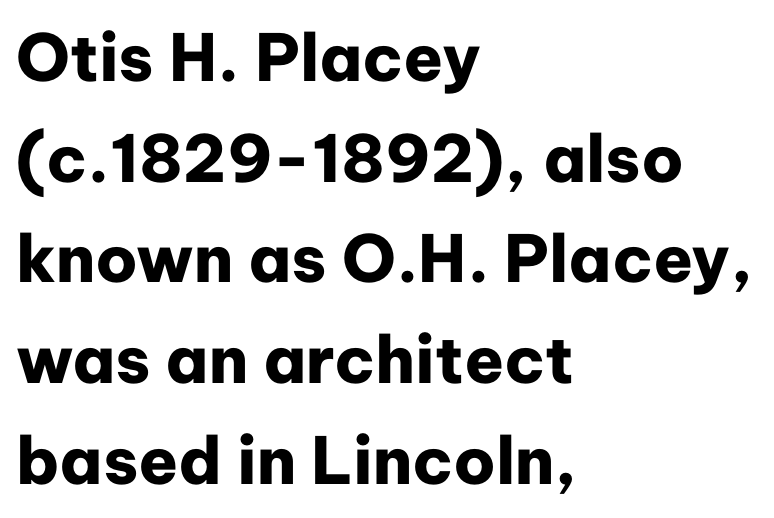
The letters carry no serifs — their stems end cleanly without finishing strokes. Quick note: not italic, upright. The typesetting leans heavy: a genuine bold. The lines are quadded left. Looks like regular typesetting: each glyph gets only the width it needs. The baseline area is clear.
